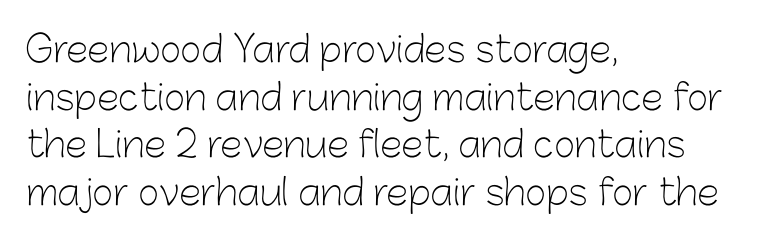
Stroke terminals: plain, sans-serif. A typesetter would call this proportional, since set widths differ per character. Nothing unusual about the tracking: characters are spaced as the font intends. The passage shown is not underscored anywhere. Each stroke keeps to a modest, everyday thickness or less.
